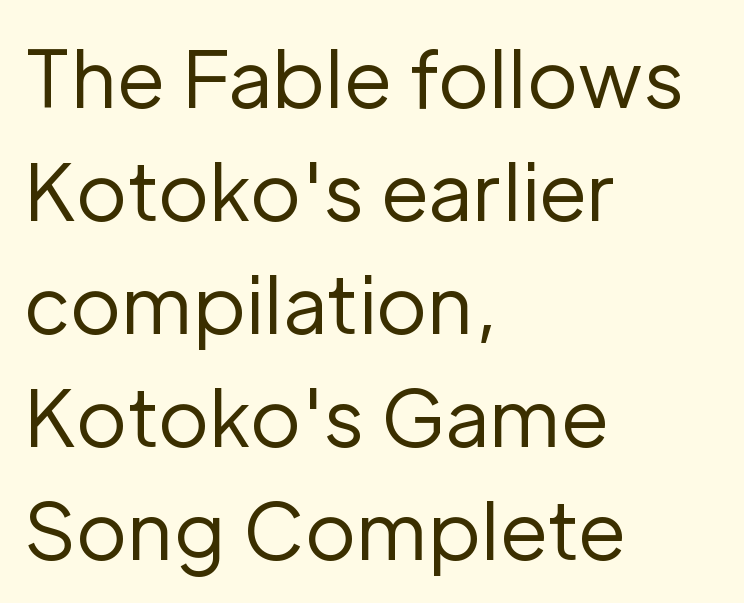
Q: Is the text bold? A: No.
Q: Is the text italic (slanted)? A: No, it is upright.
Q: Is the typeface a serif or a sans-serif typeface? A: Sans-serif.
Q: Is the text underlined? A: No.
Q: How is the paragraph aligned? A: Left-aligned.
Q: Is the spacing between letters normal or unusually wide? A: Normal.
Q: Is the spacing between lines tight, normal or loose? A: Normal.
Q: Width (condensed, normal, or wide)? A: Normal.
Q: Stroke contrast? A: Low.
Q: x-height? A: Medium.
Q: Monospaced? A: No.
